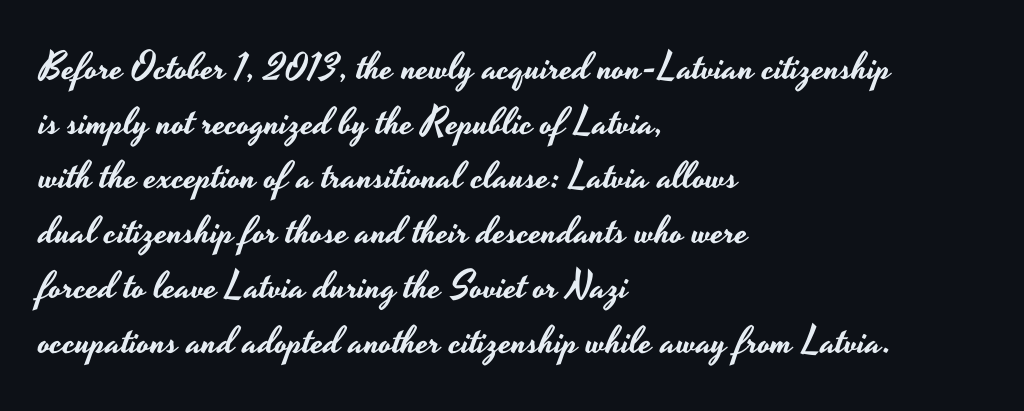
{"serif": "no", "width": "wide", "stroke_contrast": "low", "x_height": "small", "monospaced": "no", "underline": "no", "align": "left", "line_spacing": "normal", "line_spacing_ratio": 1.44, "letter_spacing": "normal", "letter_spacing_em": 0.0, "glyph_px": 38}
